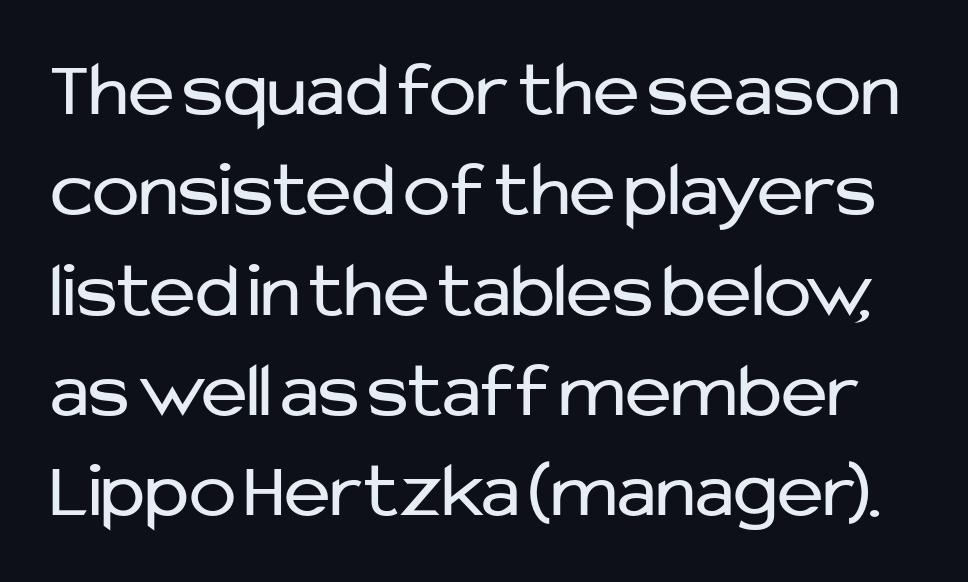
The specimen reads as upright at a glance. Check under the words: just untouched page. Rows of type keep a routine distance in the vertical direction. What stands out about the letter spacing? Nothing — it is the standard amount.
